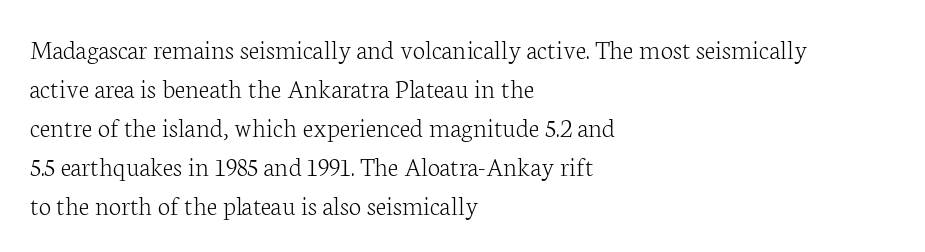
Q: Is the text bold? A: No.
Q: Is the text italic (slanted)? A: No, it is upright.
Q: Is the typeface a serif or a sans-serif typeface? A: Serif.
Q: Is the text underlined? A: No.
Q: How is the paragraph aligned? A: Left-aligned.
Q: Is the spacing between letters normal or unusually wide? A: Normal.
Q: Is the spacing between lines tight, normal or loose? A: Normal.
Q: Width (condensed, normal, or wide)? A: Normal.
Q: Stroke contrast? A: Low.
Q: x-height? A: Medium.
Q: Monospaced? A: No.
